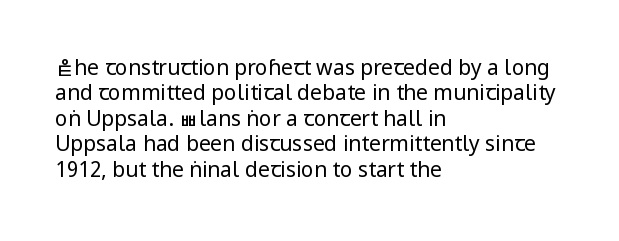
A bare baseline throughout the passage. Line beginnings align vertically; line endings do not. This sample uses plain, unmodified letter spacing. Posture: straight, roman, zero tilt. Is this a heavy cut? Hardly; it is regular or lighter.
